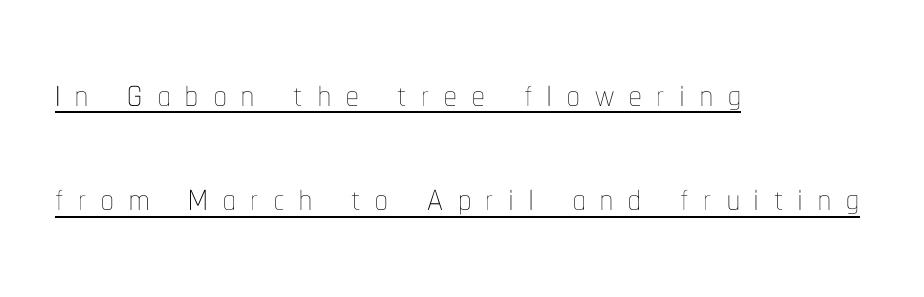
The letters stand straight up with perfectly vertical stems. This rendering features underlined lettering. You could not count columns in this text — the font is proportionally spaced. Horizontal bands of white between lines are thick stripes. In terms of letterspacing, this is a distinctly airy, spread setting. Weight: regular or lighter.
